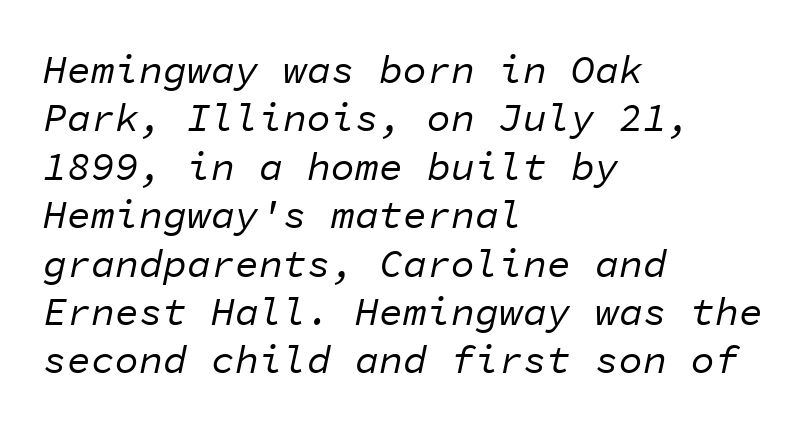
The image shows 40 px regular-weight type, italic (leaning right), monospaced; set left-aligned, line spacing 1.21x, normal letter spacing, not underlined; low stroke contrast and a medium x-height.
